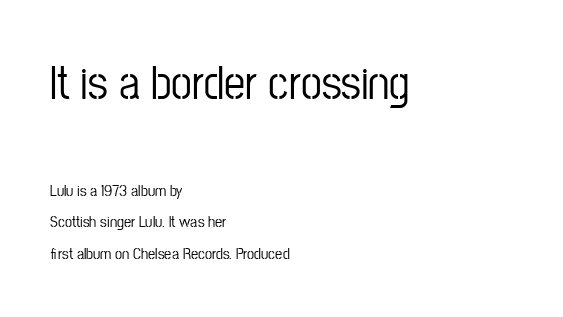
Spacing verdict: proportional, widths tailored to each character. If you squint, the top block still reads clearly — it's the larger of the two. The font family rendered here belongs to the sans-serif group. Students, observe: this is what heavily led, spacious text looks like.
